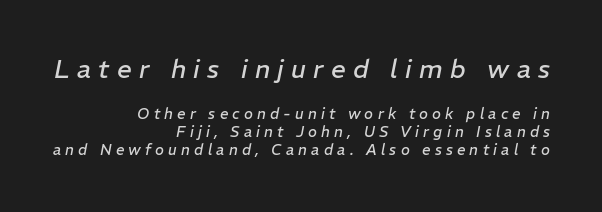
The image shows 26 px text type, italic (leaning right); set right-aligned, line spacing 1.2x, unusually wide letter spacing (+0.28 em), not underlined; the first (top) block is 1.73x larger.
